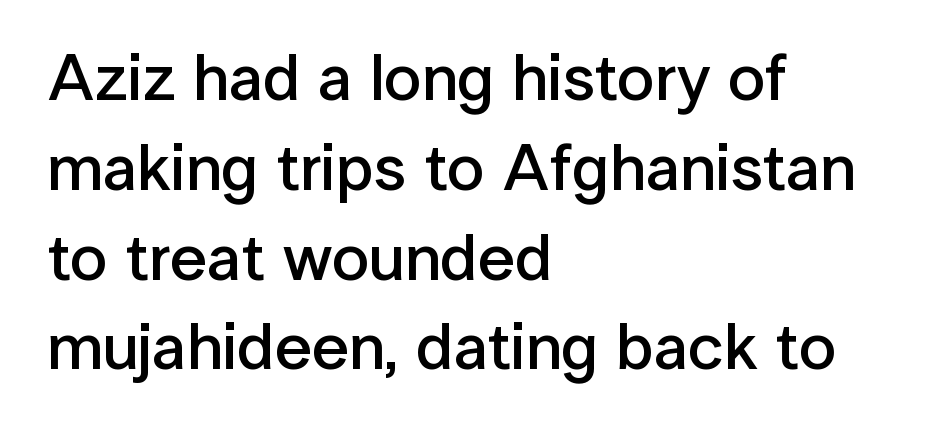
The image shows 66 px semibold sans-serif type, upright; set left-aligned, normal line spacing (1.36x), normal letter spacing, not underlined; low stroke contrast and a medium x-height.
